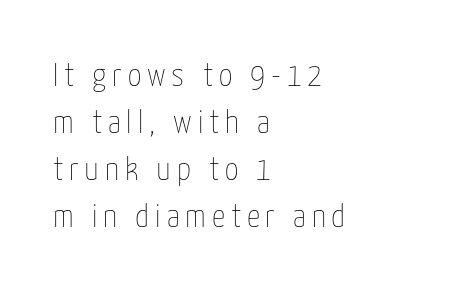
{"italic": "no", "bold": "no", "weight": "thin", "width": "condensed", "stroke_contrast": "low", "x_height": "medium", "monospaced": "no", "underline": "no", "align": "left", "line_spacing": "normal", "line_spacing_ratio": 1.42, "glyph_px": 33}
